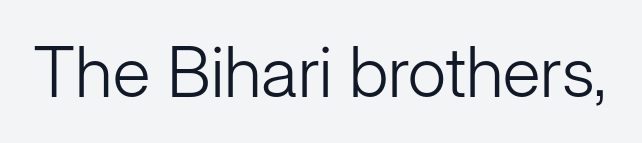
{"serif": "no", "italic": "no", "bold": "no", "weight": "light", "width": "normal", "stroke_contrast": "low", "x_height": "medium", "monospaced": "no", "underline": "no", "letter_spacing": "normal", "letter_spacing_em": 0.0, "glyph_px": 70}
